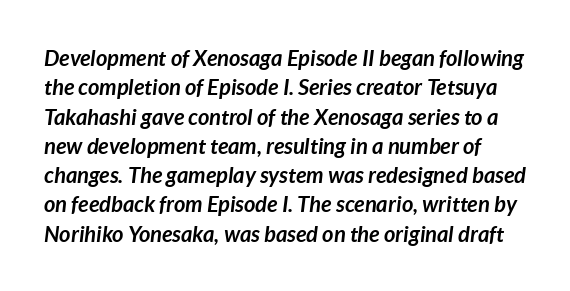
Students, note that the glyphs here touch the page at normal intervals. Each glyph is drawn with heavy, bold strokes. Underlining? Definitely not there. Rendered with sloped, italic letterforms. Notice how descenders clear the ascenders below comfortably — that's standard leading.
